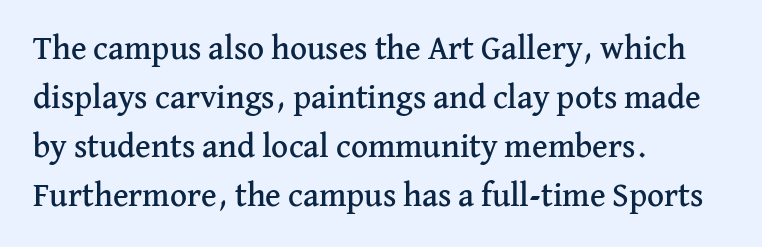
Note the varied advance widths — an 'i' is clearly narrower than an 'm'. How are the letters spaced? Ordinarily, with no added tracking. Compared with typical paragraphs, the rows here are spaced about the same. The paragraph has a hard left edge and a soft right edge.
